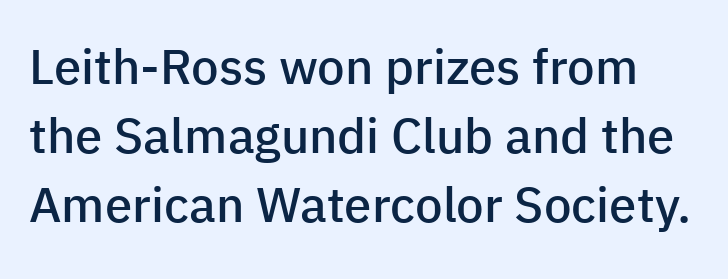
The baseline area is clear. The typesetting leans somewhat heavy: a semibold. Observe the absence of serifs on each vertical stroke in this sample. Here the designer chose a conventional face with non-uniform glyph widths. Rows of type keep a routine distance in the vertical direction. Caption: standard tracking, unaltered.
